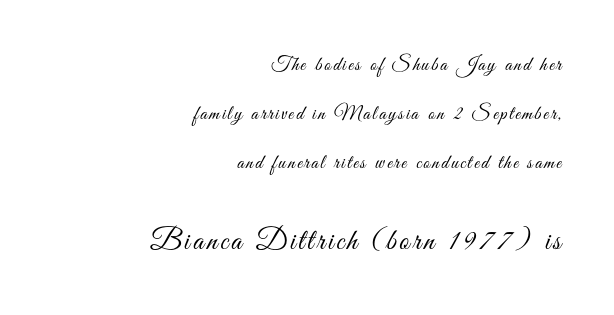
The image shows 30 px light, condensed sans-serif type; set right-aligned, loose line spacing (2.44x), not underlined; the second (bottom) block is 1.5x larger; medium stroke contrast and a small x-height.
